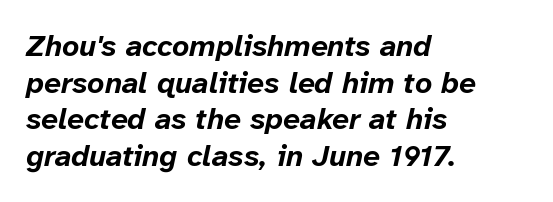
{"italic": "yes", "lean": "right", "slant_degrees": 12, "bold": "yes", "weight": "bold", "width": "normal", "stroke_contrast": "low", "x_height": "medium", "monospaced": "no", "underline": "no", "align": "left", "line_spacing_ratio": 1.22, "letter_spacing": "normal", "letter_spacing_em": 0.0, "glyph_px": 30}
